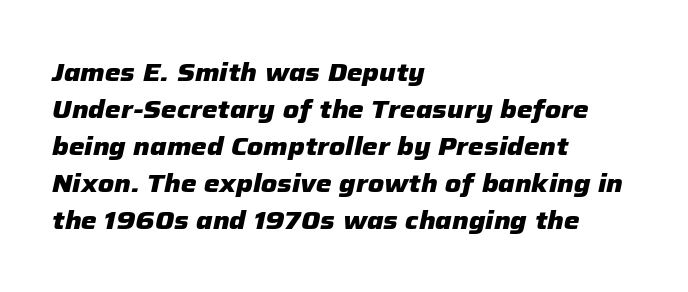
Descenders are the only things crossing below the line. The vertical gap from one line to the next is medium. Short and long lines alike share a common starting point at left. Is the type slanted? Yes — the strokes lean at a clear angle.
